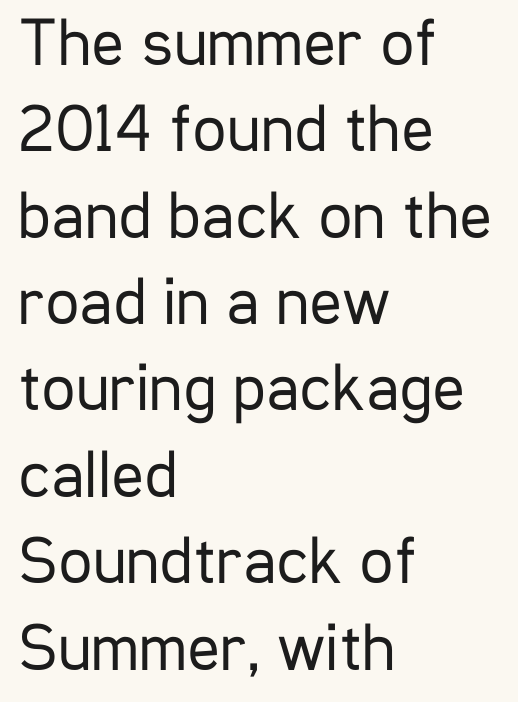
The image shows 68 px regular-weight, condensed sans-serif type, upright; set left-aligned, normal line spacing (1.27x), normal letter spacing, not underlined; low stroke contrast and a medium x-height.
